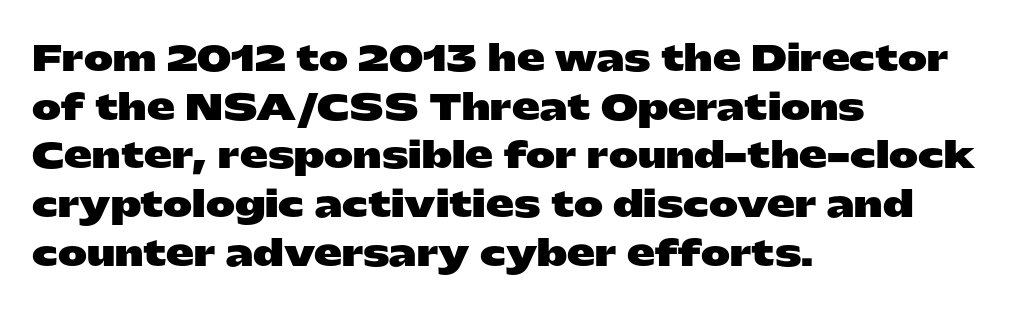
The strokes are fattened all the way to bold. Each letter keeps its own natural width here, so spacing adapts to shape. What stands out about the letter spacing? Nothing — it is the standard amount. Unlike italic type, these characters show no tilt at all.
